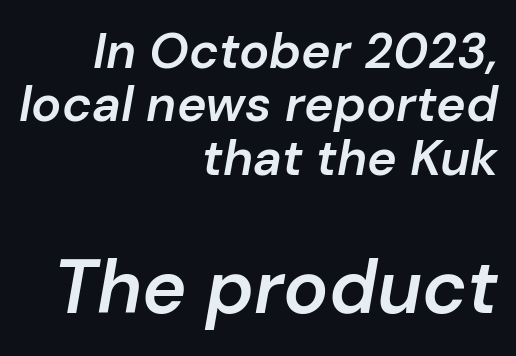
In this sample the second text group is rendered at the bigger scale. Nobody touched the tracking dial on this one. Typeset ragged left — the right edge is the straight one. Quick note: underline off. The text carries the slant typical of an italic or oblique font. Each letter keeps its own natural width here, so spacing adapts to shape.
